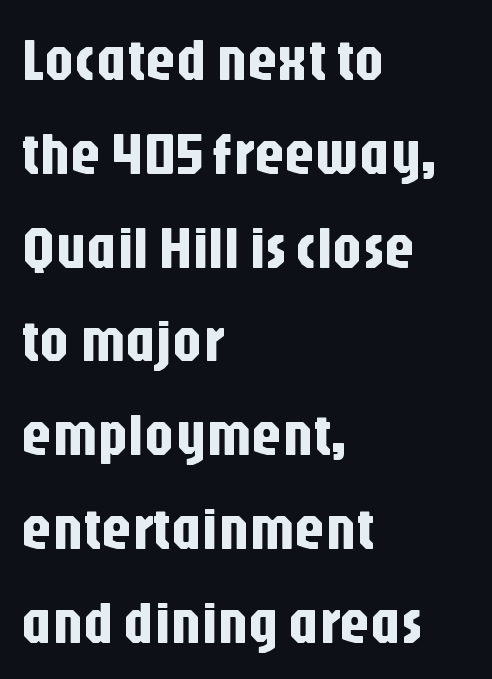
Where is the straight margin? On the left. This is sans-serif lettering, the kind often seen on screens and signage. Is there any slant? The stems are plumb. Is this a fixed-width face? No — the glyphs have proportional, varying widths. The area under the type is left untouched. Each word holds together tightly as a unit, with standard inter-letter gaps.
